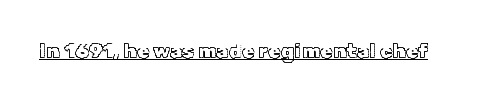
The image shows 20 px text type, upright; set normal letter spacing, underlined.
